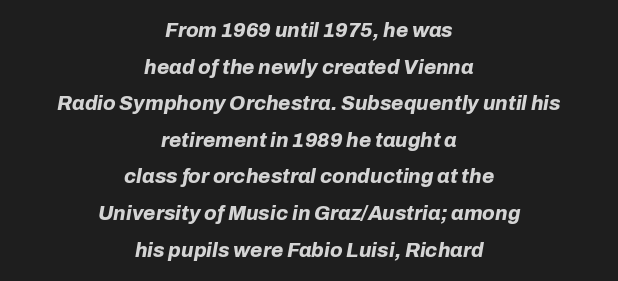
{"italic": "yes", "lean": "right", "slant_degrees": 10, "bold": "yes", "underline": "no", "align": "center", "line_spacing_ratio": 1.83, "letter_spacing": "normal", "letter_spacing_em": 0.0, "glyph_px": 20}
